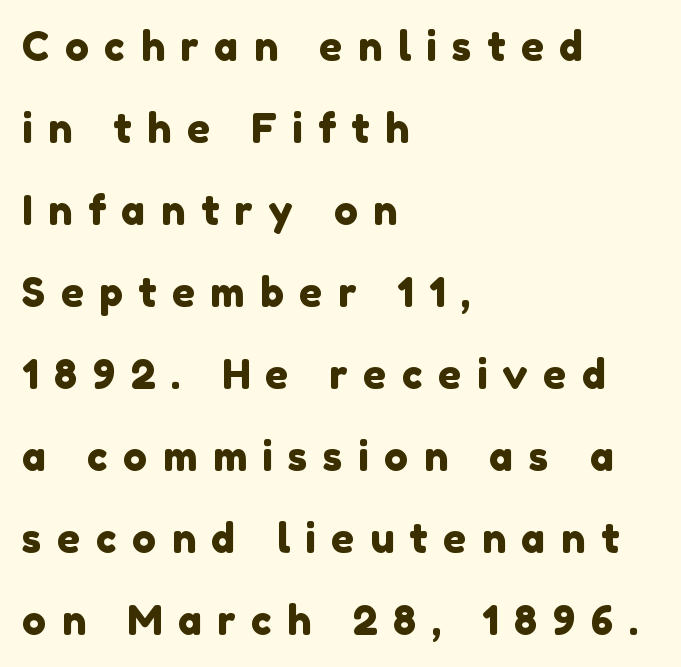
{"serif": "no", "width": "normal", "x_height": "medium", "monospaced": "no", "underline": "no", "align": "left", "line_spacing": "loose", "line_spacing_ratio": 2.05, "letter_spacing": "wide", "letter_spacing_em": 0.39, "glyph_px": 40}
